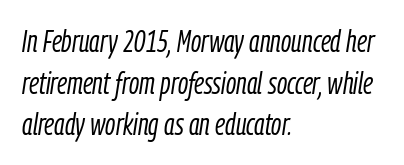
Q: Is the text bold? A: No.
Q: Is the text italic (slanted)? A: Yes, it leans right by about 9 degrees.
Q: Is the text underlined? A: No.
Q: How is the paragraph aligned? A: Left-aligned.
Q: Is the spacing between letters normal or unusually wide? A: Normal.
Q: Is the spacing between lines tight, normal or loose? A: Normal.
Q: Width (condensed, normal, or wide)? A: Condensed.
Q: Stroke contrast? A: Low.
Q: x-height? A: Medium.
Q: Monospaced? A: No.
